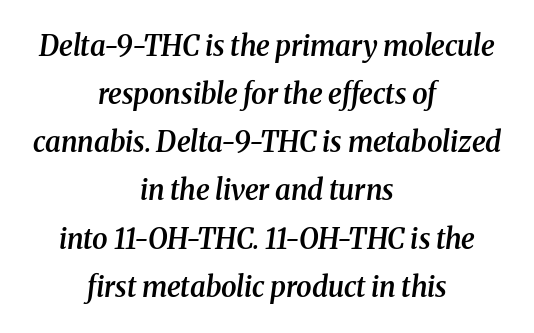
Q: Is the text bold? A: Semi-bold.
Q: Is the text italic (slanted)? A: Yes, it leans right by about 8 degrees.
Q: Is the typeface a serif or a sans-serif typeface? A: Serif.
Q: Is the text underlined? A: No.
Q: How is the paragraph aligned? A: Centered.
Q: Is the spacing between letters normal or unusually wide? A: Normal.
Q: Width (condensed, normal, or wide)? A: Normal.
Q: Stroke contrast? A: Medium.
Q: x-height? A: Medium.
Q: Monospaced? A: No.
